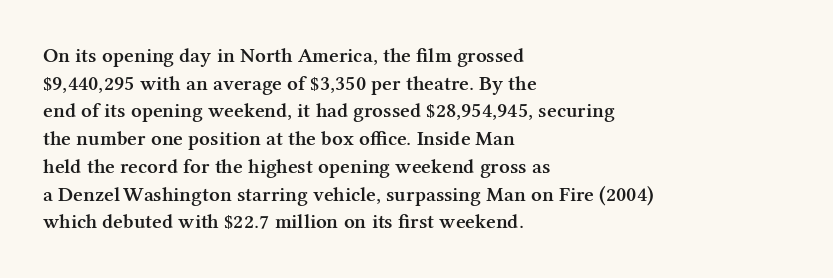
The image shows 21 px text type, upright; set left-aligned, normal line spacing (1.32x), normal letter spacing, not underlined.
